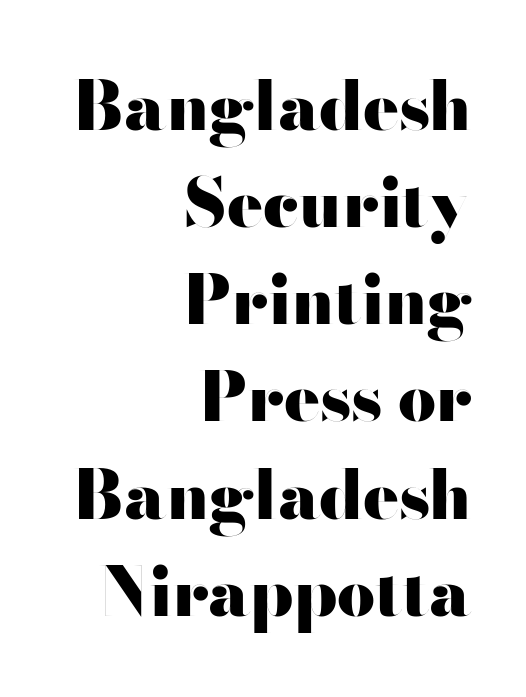
The image shows 67 px heavy, wide type, upright; set right-aligned, normal line spacing (1.45x), normal letter spacing, not underlined; high stroke contrast and a small x-height.
